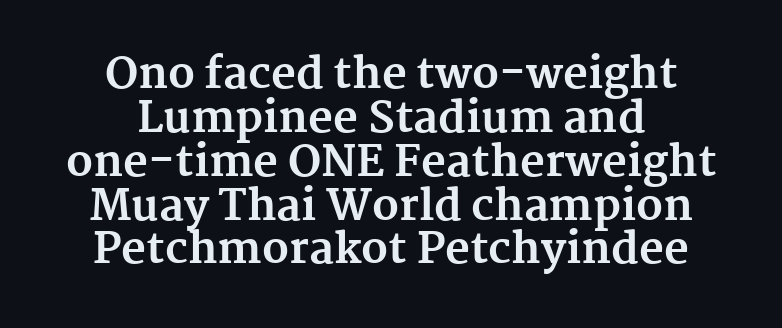
The image shows 43 px bold serif type, upright; set centered, tight line spacing (1.02x), normal letter spacing, not underlined; medium stroke contrast and a medium x-height.
